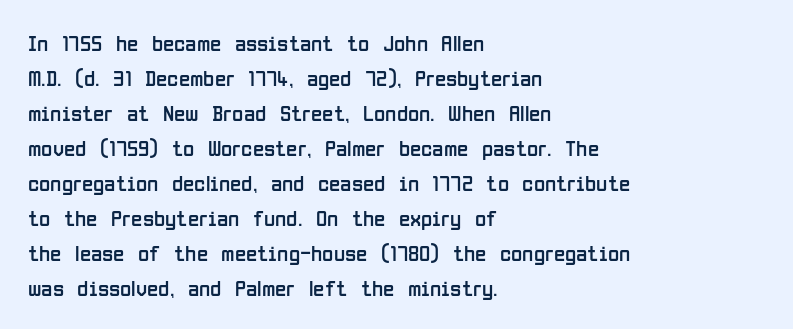
{"italic": "no", "bold": "no", "underline": "no", "align": "left", "line_spacing": "normal", "line_spacing_ratio": 1.52, "letter_spacing": "normal", "letter_spacing_em": 0.0, "glyph_px": 23}
